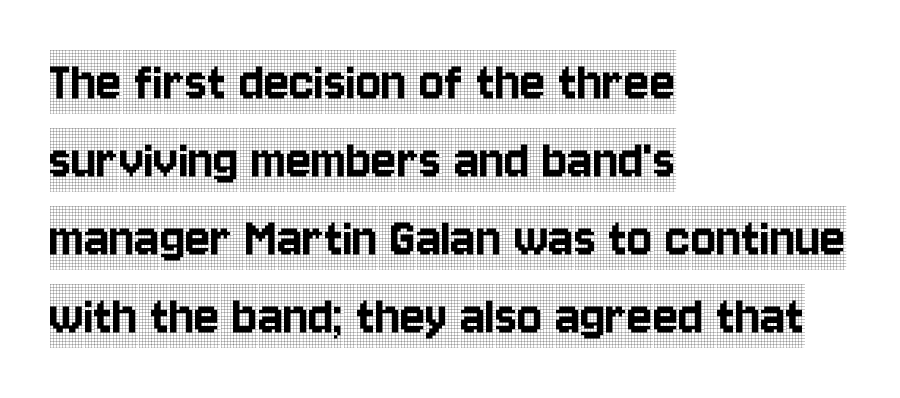
The passage shown has conventional tracking throughout. Spacing verdict: proportional, widths tailored to each character. This sample is left-justified, so line endings fall wherever the words run out. Posture: vertical. Horizontal bands of white between lines are of average thickness.
